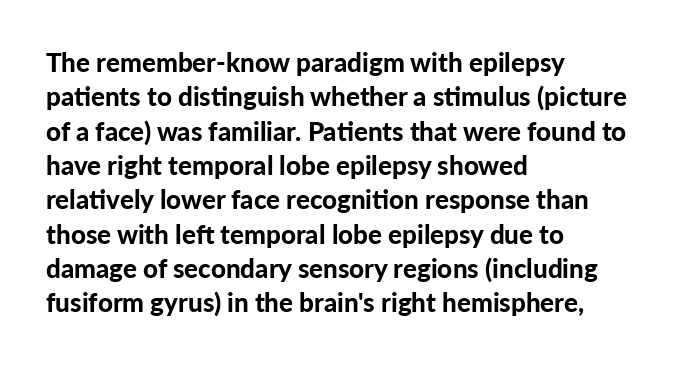
Q: Is the text bold? A: Yes.
Q: Is the text italic (slanted)? A: No, it is upright.
Q: Is the text underlined? A: No.
Q: How is the paragraph aligned? A: Left-aligned.
Q: Is the spacing between letters normal or unusually wide? A: Normal.
Q: Is the spacing between lines tight, normal or loose? A: Normal.
